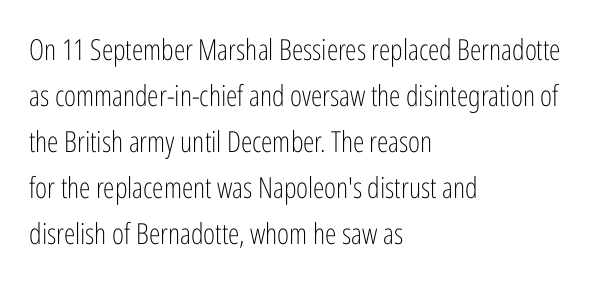
The lettering holds an erect, upright posture throughout. Has an underline been added? It has not. The type family on display is of the sans-serif kind. Caption: multi-line text, flush left, ragged right. Proportional: the letters do not fall into vertical columns.
